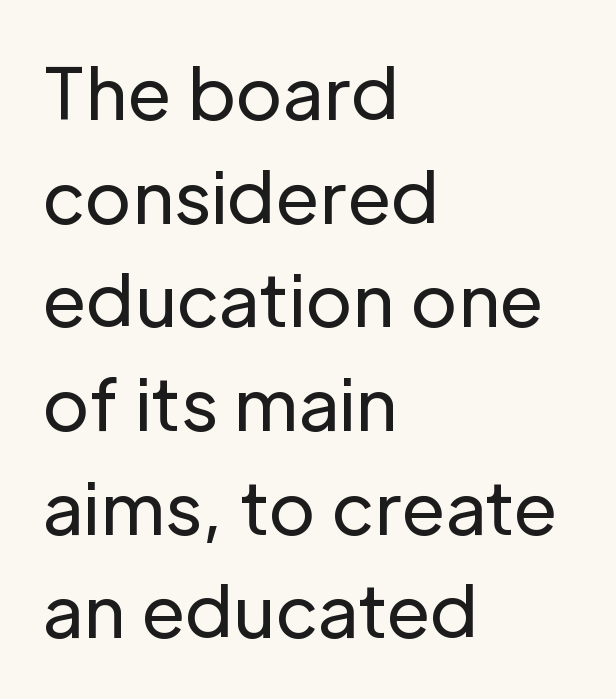
{"serif": "no", "italic": "no", "bold": "no", "weight": "regular", "width": "normal", "stroke_contrast": "low", "x_height": "medium", "monospaced": "no", "underline": "no", "align": "left", "line_spacing": "normal", "line_spacing_ratio": 1.46, "letter_spacing": "normal", "letter_spacing_em": 0.0, "glyph_px": 71}
